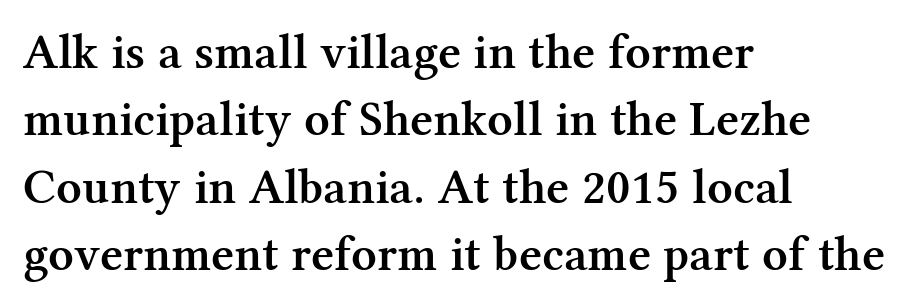
Upright lettering throughout. Teacher's note: observe the even left margin — that is flush-left alignment. You could not count columns in this text — the font is proportionally spaced. The rendering uses a moderate line-height, typical for paragraphs. Typographic density is moderately raised because the face is semibold. Honestly, there is no underline to notice here at all.
